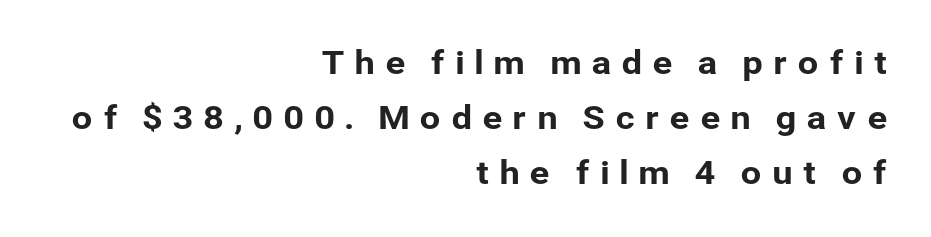
The image shows 33 px sans-serif type, upright; set right-aligned, normal line spacing (1.67x), unusually wide letter spacing (+0.28 em), not underlined; low stroke contrast and a medium x-height.
